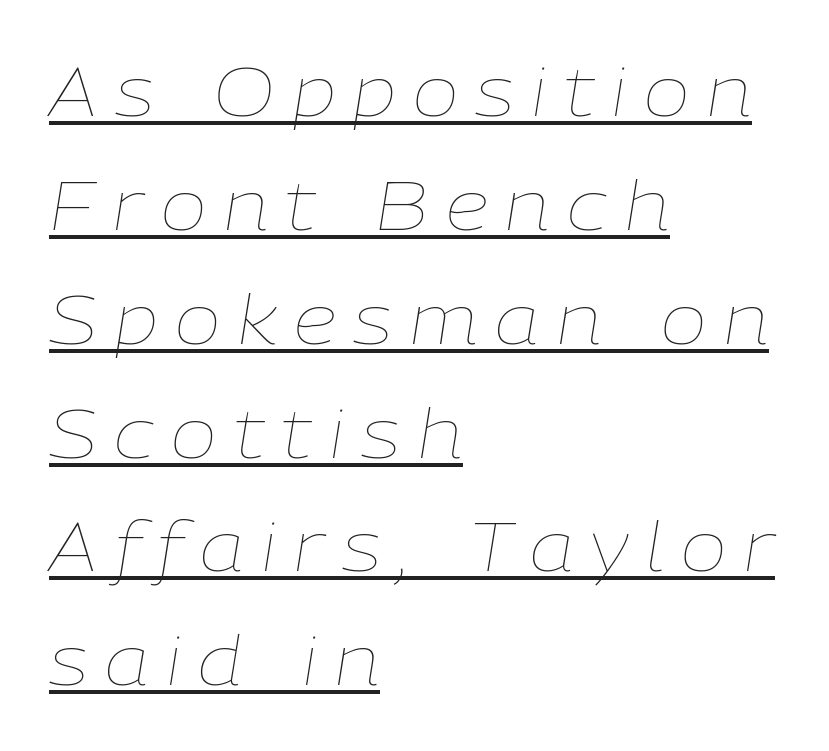
Q: Is the text bold? A: No.
Q: Is the text italic (slanted)? A: Yes, it leans right by about 9 degrees.
Q: Is the text underlined? A: Yes.
Q: How is the paragraph aligned? A: Left-aligned.
Q: Is the spacing between letters normal or unusually wide? A: Unusually wide.
Q: Is the spacing between lines tight, normal or loose? A: Normal.
Q: Width (condensed, normal, or wide)? A: Normal.
Q: Stroke contrast? A: Low.
Q: x-height? A: Medium.
Q: Monospaced? A: No.
